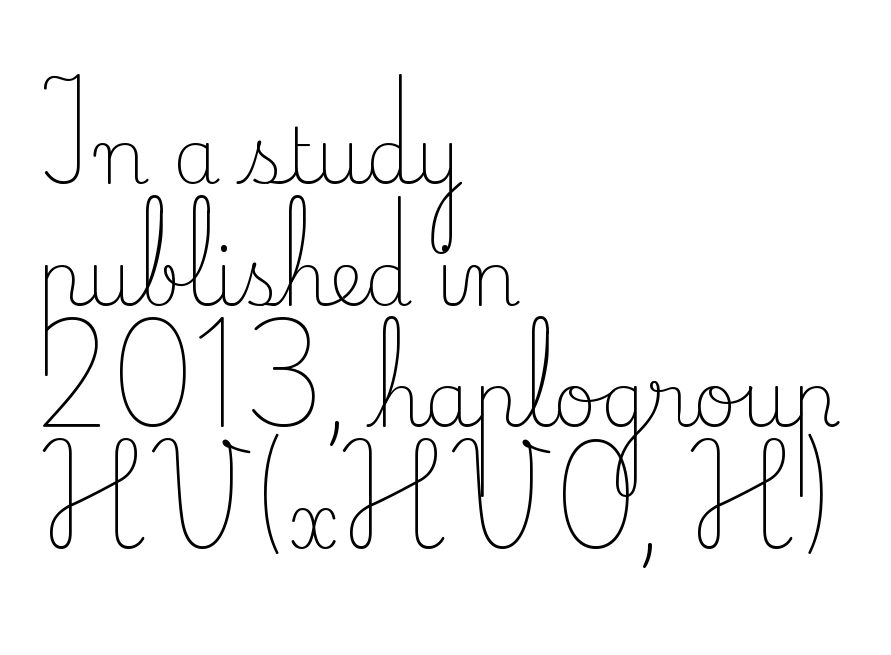
{"serif": "yes", "italic": "no", "bold": "no", "weight": "light", "width": "normal", "stroke_contrast": "low", "x_height": "small", "monospaced": "no", "underline": "no", "align": "left", "line_spacing": "normal", "line_spacing_ratio": 1.6, "letter_spacing": "normal", "letter_spacing_em": 0.0, "glyph_px": 76}
